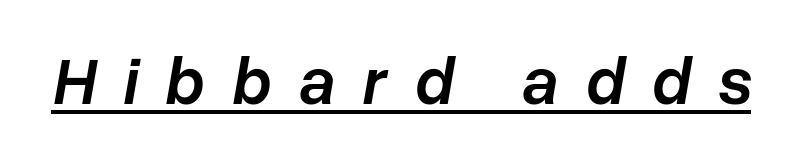
The image shows 67 px semibold type, italic (leaning right); set unusually wide letter spacing (+0.41 em), underlined; low stroke contrast and a medium x-height.
